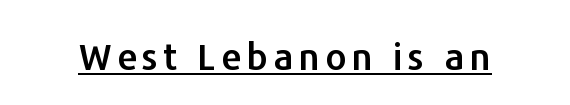
Q: Is the text italic (slanted)? A: No, it is upright.
Q: Is the typeface a serif or a sans-serif typeface? A: Sans-serif.
Q: Is the text underlined? A: Yes.
Q: Width (condensed, normal, or wide)? A: Normal.
Q: Stroke contrast? A: Low.
Q: x-height? A: Medium.
Q: Monospaced? A: No.
